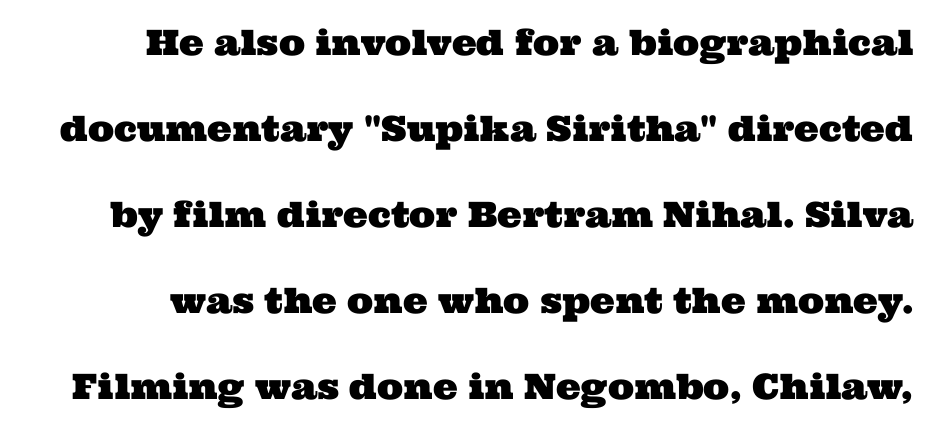
Has an underline been added? It has not. Does the type have serifs? Yes, each stem ends in a small foot. Compared with typical paragraphs, the rows here are farther apart. Compared with typical body copy, the letter spacing here is the same. Here the designer chose a conventional face with non-uniform glyph widths.
